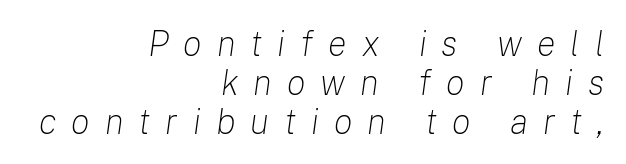
Q: Is the text bold? A: No.
Q: Is the text italic (slanted)? A: Yes, it leans right by about 8 degrees.
Q: Is the text underlined? A: No.
Q: How is the paragraph aligned? A: Right-aligned.
Q: Is the spacing between letters normal or unusually wide? A: Unusually wide.
Q: Is the spacing between lines tight, normal or loose? A: Tight.
Q: Width (condensed, normal, or wide)? A: Normal.
Q: Stroke contrast? A: Low.
Q: x-height? A: Medium.
Q: Monospaced? A: No.
